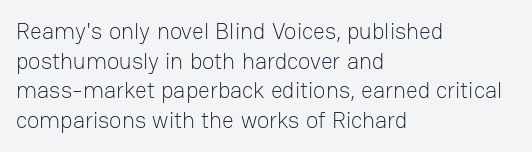
Q: Is the text bold? A: No.
Q: Is the text italic (slanted)? A: No, it is upright.
Q: Is the text underlined? A: No.
Q: How is the paragraph aligned? A: Left-aligned.
Q: Is the spacing between letters normal or unusually wide? A: Normal.
Q: Is the spacing between lines tight, normal or loose? A: Normal.
